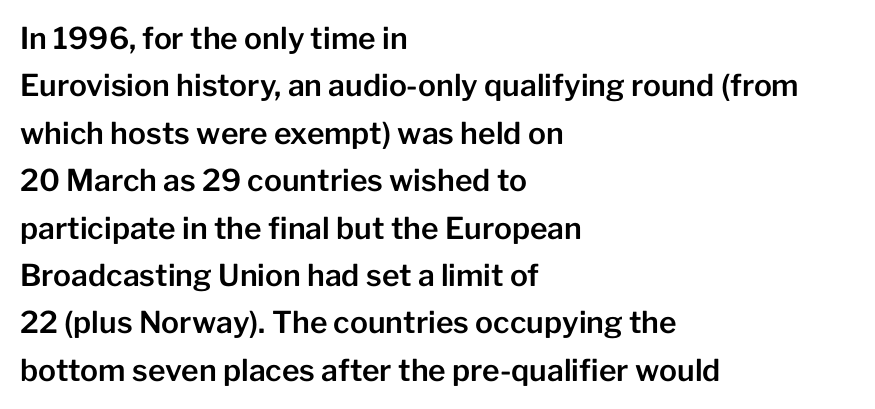
Q: Is the text italic (slanted)? A: No, it is upright.
Q: Is the typeface a serif or a sans-serif typeface? A: Sans-serif.
Q: Is the text underlined? A: No.
Q: How is the paragraph aligned? A: Left-aligned.
Q: Is the spacing between letters normal or unusually wide? A: Normal.
Q: Is the spacing between lines tight, normal or loose? A: Normal.
Q: Width (condensed, normal, or wide)? A: Normal.
Q: Stroke contrast? A: Low.
Q: x-height? A: Medium.
Q: Monospaced? A: No.
